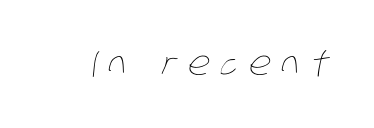
The typesetting does not lean heavy: it is not bold. Do the characters align in a grid? No, the font is proportional. Glyph-to-glyph distance is far greater than everyday printed text. Descenders are the only things crossing below the line.
